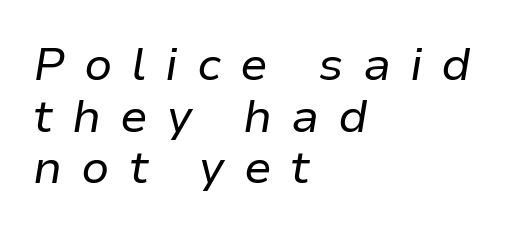
The image shows 46 px regular-weight type, italic (leaning right); set left-aligned, tight line spacing (1.12x), unusually wide letter spacing (+0.41 em), not underlined; low stroke contrast and a medium x-height.
